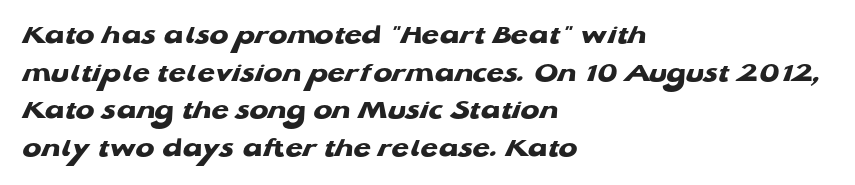
{"serif": "no", "bold": "yes", "weight": "heavy", "width": "wide", "stroke_contrast": "low", "x_height": "medium", "monospaced": "no", "underline": "no", "align": "left", "line_spacing": "normal", "line_spacing_ratio": 1.34, "letter_spacing": "normal", "letter_spacing_em": 0.0, "glyph_px": 28}
